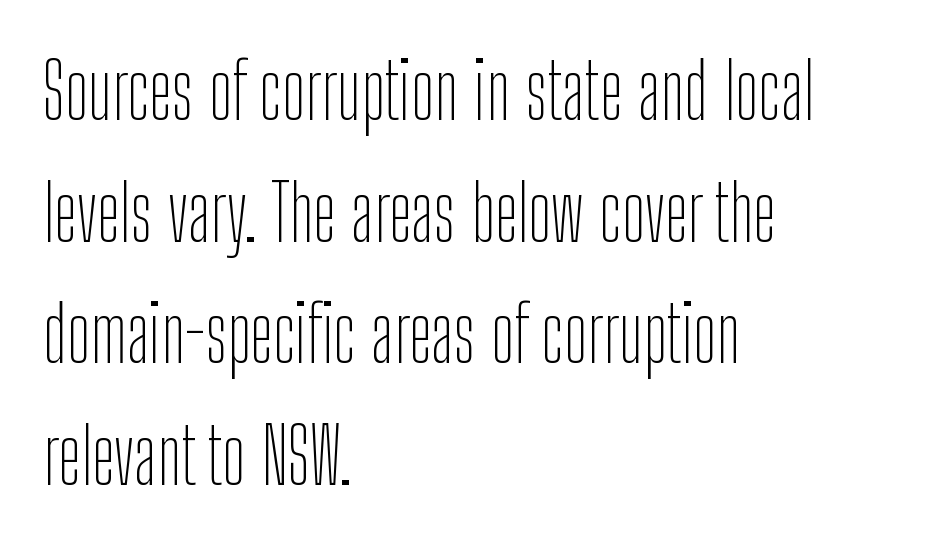
Posture: vertical. Stems and bowls with no extra thickness — not bold. This rendering uses left alignment, leaving the right contour irregular. The space between consecutive lines is moderate. Standard letterfit; no display-style spreading of the glyphs. Spacing verdict: proportional, widths tailored to each character.
